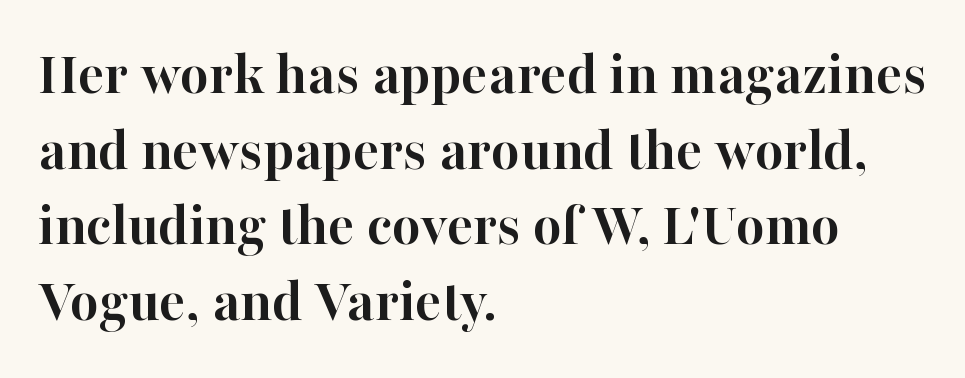
{"serif": "yes", "italic": "no", "bold": "yes", "weight": "semibold", "width": "normal", "stroke_contrast": "high", "x_height": "medium", "monospaced": "no", "underline": "no", "align": "left", "line_spacing_ratio": 1.22, "letter_spacing": "normal", "letter_spacing_em": 0.0, "glyph_px": 62}
